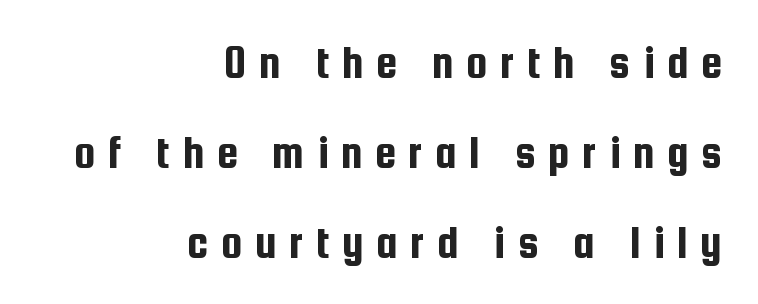
The image shows 48 px condensed sans-serif type, upright; set right-aligned, line spacing 1.87x, unusually wide letter spacing (+0.26 em), not underlined; low stroke contrast and a medium x-height.
